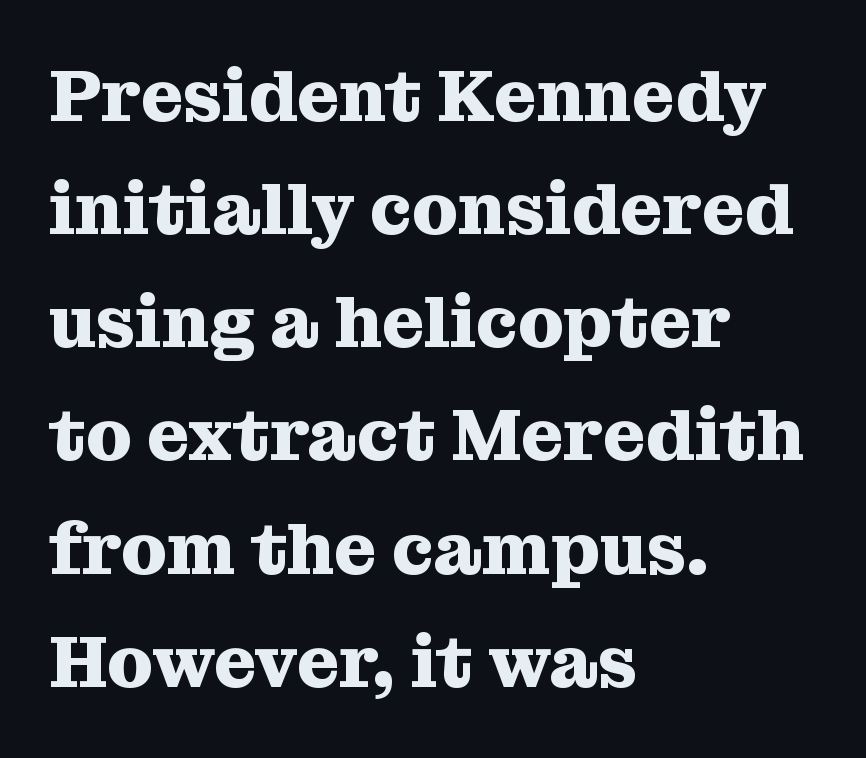
{"serif": "yes", "italic": "no", "bold": "yes", "weight": "heavy", "width": "normal", "stroke_contrast": "medium", "x_height": "medium", "monospaced": "no", "underline": "no", "align": "left", "line_spacing": "normal", "line_spacing_ratio": 1.55, "letter_spacing": "normal", "letter_spacing_em": 0.0, "glyph_px": 73}
